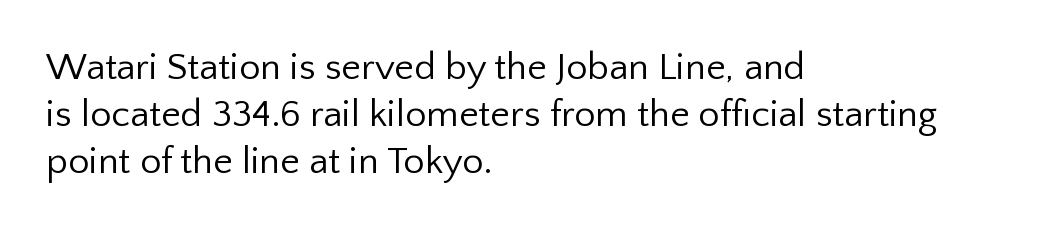
Nope, not italic — everything's standing straight. Do the characters align in a grid? No, the font is proportional. Standard letterfit; no display-style spreading of the glyphs. In CSS terms this would be text-align: left. Serif or sans? Sans — the stroke terminals are bare. Stem width sits at or under what a default text font uses.
